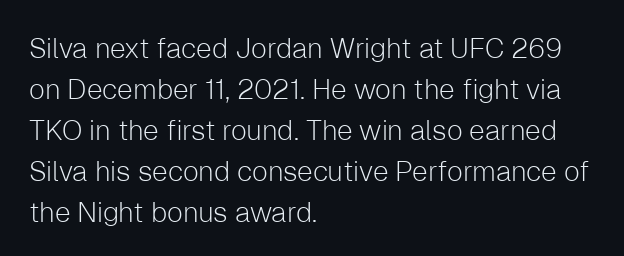
Q: Is the text bold? A: No.
Q: Is the text italic (slanted)? A: No, it is upright.
Q: Is the typeface a serif or a sans-serif typeface? A: Sans-serif.
Q: Is the text underlined? A: No.
Q: How is the paragraph aligned? A: Left-aligned.
Q: Is the spacing between letters normal or unusually wide? A: Normal.
Q: Is the spacing between lines tight, normal or loose? A: Normal.
Q: Width (condensed, normal, or wide)? A: Normal.
Q: Stroke contrast? A: Low.
Q: x-height? A: Medium.
Q: Monospaced? A: No.
